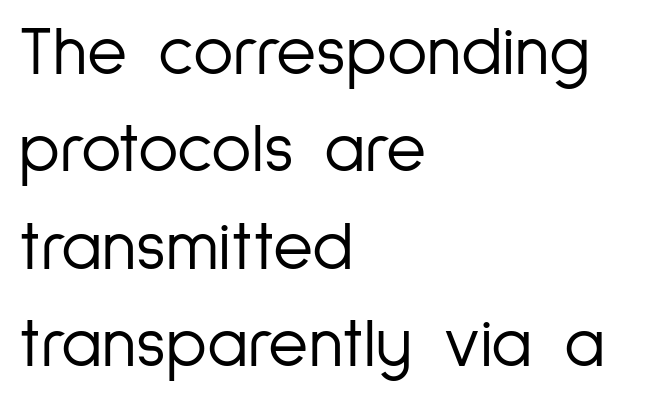
The vertical gap from one line to the next is medium. The axis of the letterforms is exactly vertical. Character widths vary here, with narrow letters taking less room than wide ones. These lines are composed in type without serifs.
